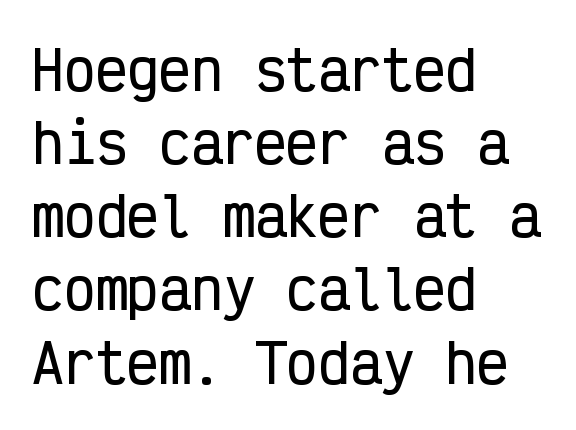
{"serif": "no", "italic": "no", "width": "condensed", "stroke_contrast": "low", "x_height": "medium", "monospaced": "yes", "underline": "no", "align": "left", "line_spacing": "normal", "line_spacing_ratio": 1.38, "letter_spacing": "normal", "letter_spacing_em": 0.0, "glyph_px": 53}
